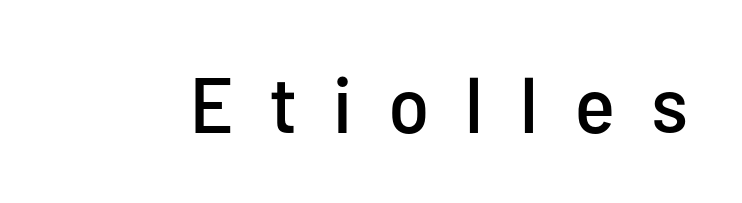
A typesetter would call this proportional, since set widths differ per character. Regarding serifs, this sample does without them. The baseline area is clear. Every stem runs plumb, perpendicular to the baseline. The rendering inserts visible extra space after every character.
